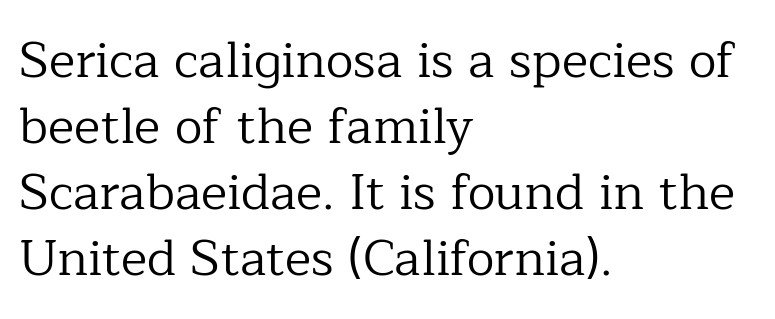
The image shows 50 px regular-weight serif type, upright; set left-aligned, normal line spacing (1.32x), normal letter spacing, not underlined; low stroke contrast and a medium x-height.
